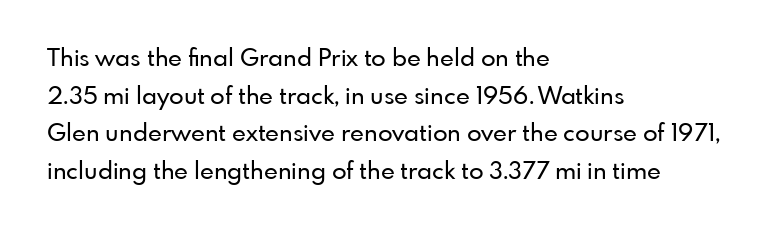
{"italic": "no", "underline": "no", "align": "left", "line_spacing": "normal", "line_spacing_ratio": 1.57, "letter_spacing": "normal", "letter_spacing_em": 0.0, "glyph_px": 24}
